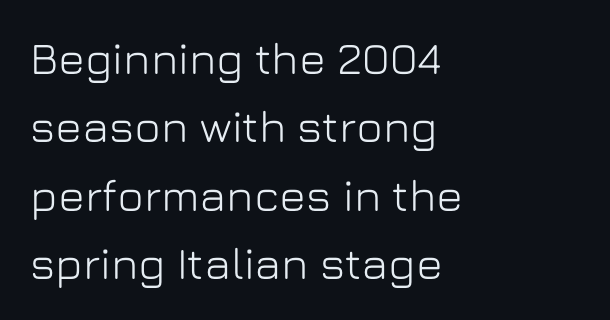
Q: Is the text italic (slanted)? A: No, it is upright.
Q: Is the typeface a serif or a sans-serif typeface? A: Sans-serif.
Q: Is the text underlined? A: No.
Q: How is the paragraph aligned? A: Left-aligned.
Q: Is the spacing between letters normal or unusually wide? A: Normal.
Q: Is the spacing between lines tight, normal or loose? A: Normal.
Q: Width (condensed, normal, or wide)? A: Normal.
Q: Stroke contrast? A: Low.
Q: x-height? A: Medium.
Q: Monospaced? A: No.
